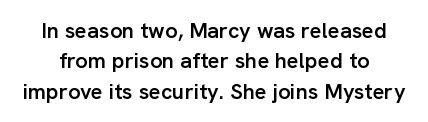
Successive baselines arrive at the customary interval. The strip under each line holds only bare page. Italic: no, the glyphs are upright roman. The line texture is even and compact thanks to regular tracking.
